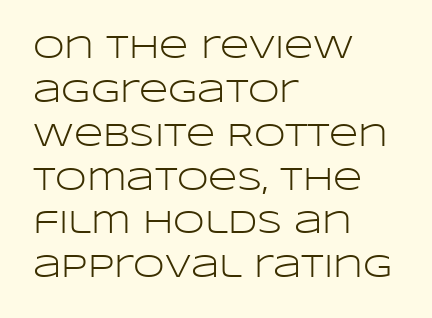
Q: Is the text bold? A: No.
Q: Is the text italic (slanted)? A: No, it is upright.
Q: Is the typeface a serif or a sans-serif typeface? A: Sans-serif.
Q: Is the text underlined? A: No.
Q: How is the paragraph aligned? A: Left-aligned.
Q: Is the spacing between letters normal or unusually wide? A: Normal.
Q: Is the spacing between lines tight, normal or loose? A: Normal.
Q: Width (condensed, normal, or wide)? A: Wide.
Q: Stroke contrast? A: Low.
Q: x-height? A: Large.
Q: Monospaced? A: No.
